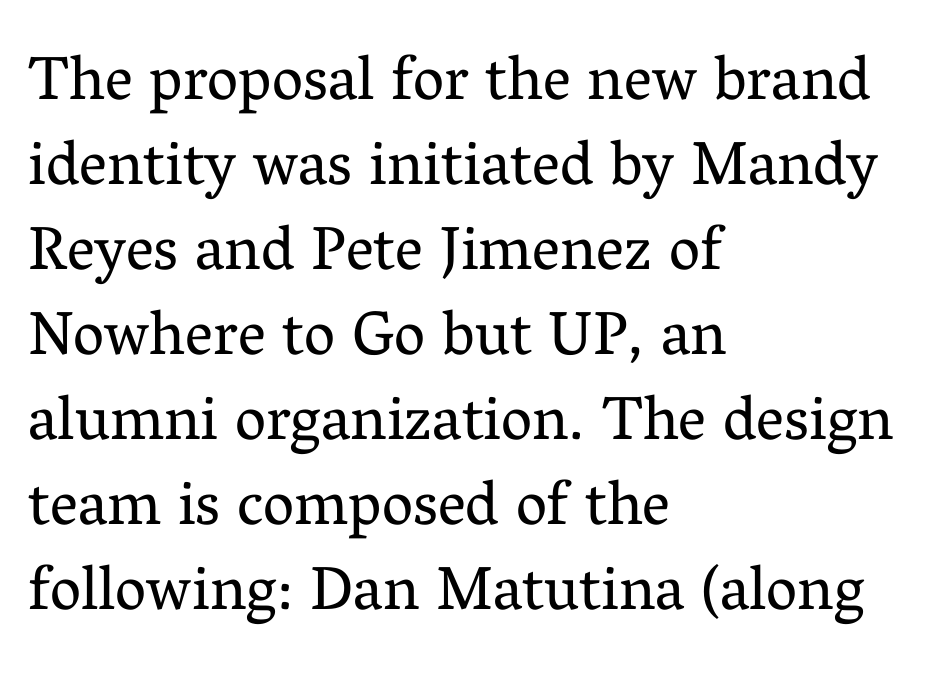
Quick note: interline space is typical. What stands out about the letter spacing? Nothing — it is the standard amount. Think of a printed novel: that variable character pitch is what you see here. The typesetting does not lean heavy: it is not bold.
